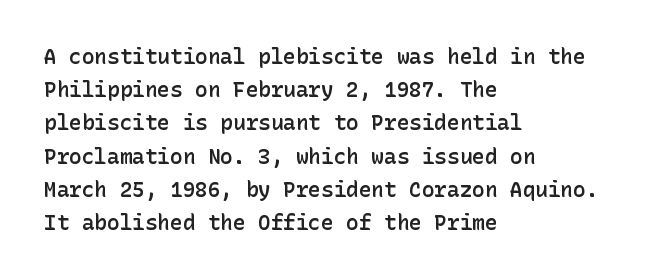
Q: Is the text bold? A: Semi-bold.
Q: Is the text italic (slanted)? A: No, it is upright.
Q: Is the text underlined? A: No.
Q: How is the paragraph aligned? A: Left-aligned.
Q: Is the spacing between letters normal or unusually wide? A: Normal.
Q: Is the spacing between lines tight, normal or loose? A: Normal.
